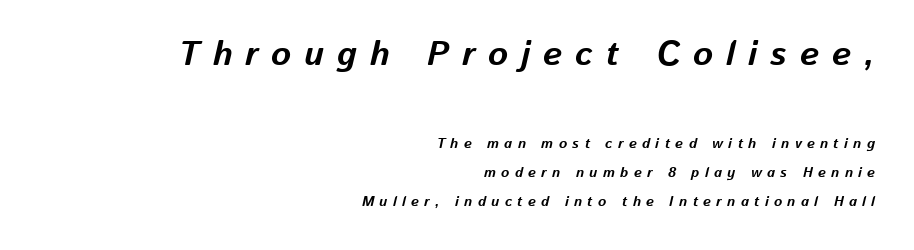
{"italic": "yes", "lean": "right", "slant_degrees": 13, "bold": "yes", "weight": "bold", "width": "normal", "stroke_contrast": "low", "x_height": "medium", "monospaced": "no", "underline": "no", "align": "right", "line_spacing": "loose", "line_spacing_ratio": 2.08, "letter_spacing": "wide", "letter_spacing_em": 0.38, "larger_block": "first", "size_ratio": 2.43, "glyph_px": 34}
